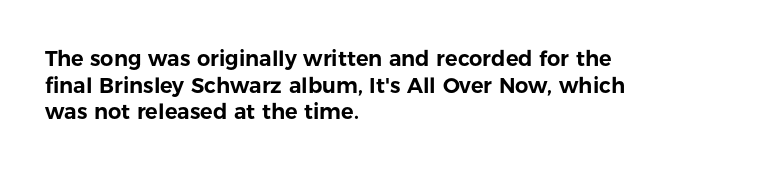
Successive baselines arrive at the customary interval. The space directly below the letters is spotless. The face used here is rendered with its standard letterfit. The rendering anchors every line to the left-hand side.
